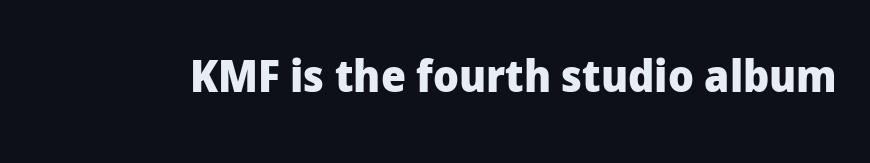
Do the letters lean? They stand straight. The gap between lines stays unmarked. Look at the stroke-to-counter ratio: heavy, a bold. This is sans-serif lettering, the kind often seen on screens and signage. The horizontal fit of the characters is conventional and even. A typesetter would call this proportional, since set widths differ per character.
